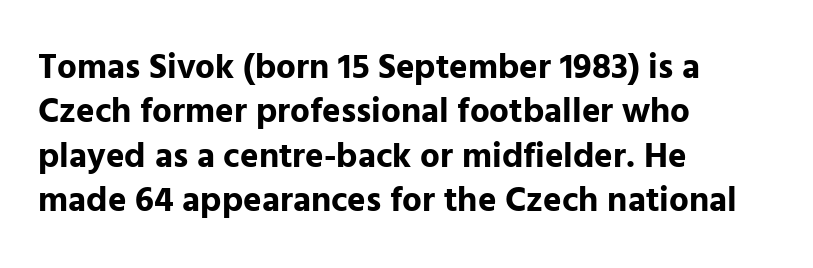
Q: Is the text bold? A: Yes.
Q: Is the text italic (slanted)? A: No, it is upright.
Q: Is the typeface a serif or a sans-serif typeface? A: Sans-serif.
Q: Is the text underlined? A: No.
Q: How is the paragraph aligned? A: Left-aligned.
Q: Is the spacing between letters normal or unusually wide? A: Normal.
Q: Is the spacing between lines tight, normal or loose? A: Normal.
Q: Width (condensed, normal, or wide)? A: Normal.
Q: Stroke contrast? A: Low.
Q: x-height? A: Medium.
Q: Monospaced? A: No.
